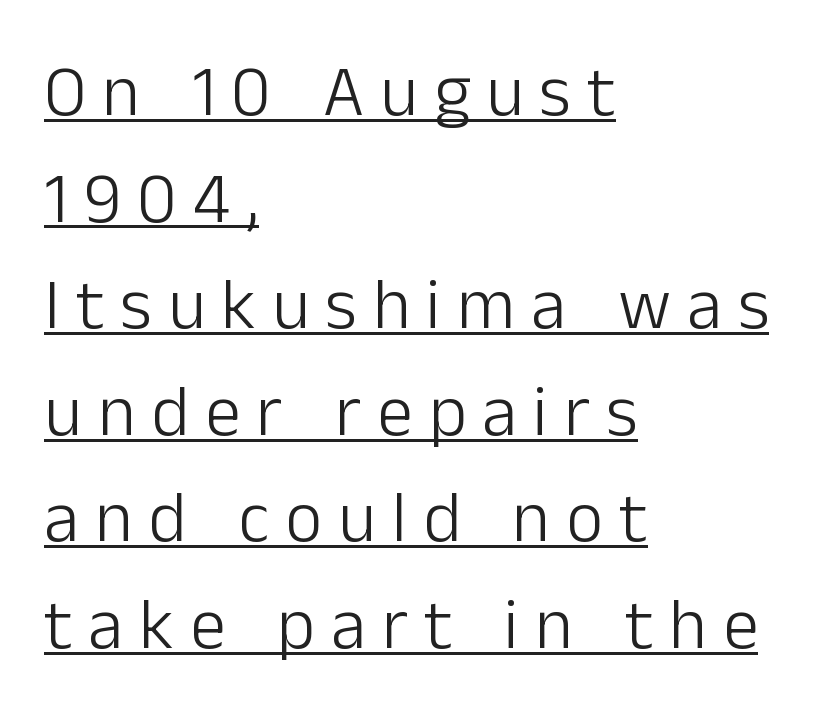
The image shows 72 px light sans-serif type, upright; set left-aligned, normal line spacing (1.48x), unusually wide letter spacing (+0.22 em), underlined; low stroke contrast and a medium x-height.
